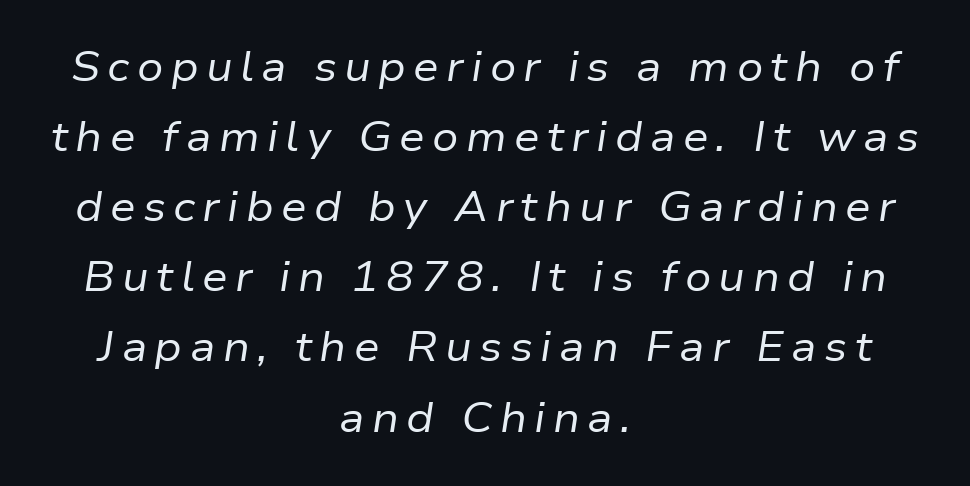
The image shows 41 px regular-weight type, italic (leaning right); set centered, line spacing 1.71x, not underlined; low stroke contrast and a medium x-height.
